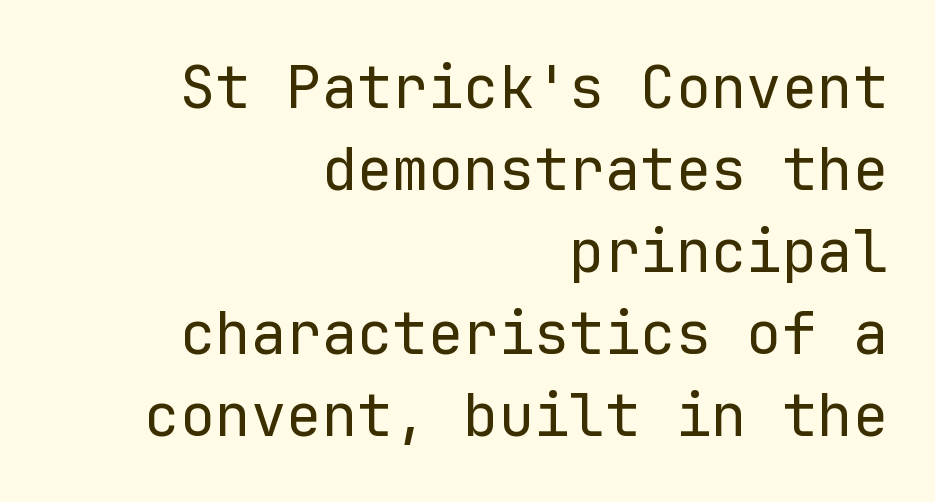
Q: Is the text bold? A: No.
Q: Is the text italic (slanted)? A: No, it is upright.
Q: Is the typeface a serif or a sans-serif typeface? A: Sans-serif.
Q: Is the text underlined? A: No.
Q: How is the paragraph aligned? A: Right-aligned.
Q: Is the spacing between letters normal or unusually wide? A: Normal.
Q: Is the spacing between lines tight, normal or loose? A: Normal.
Q: Width (condensed, normal, or wide)? A: Normal.
Q: Stroke contrast? A: Low.
Q: x-height? A: Medium.
Q: Monospaced? A: Yes.
